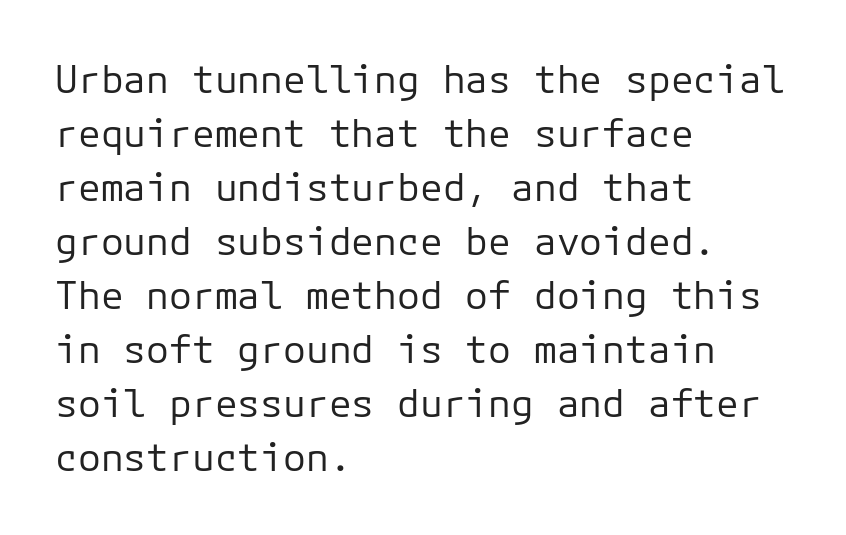
Q: Is the text bold? A: No.
Q: Is the text italic (slanted)? A: No, it is upright.
Q: Is the typeface a serif or a sans-serif typeface? A: Sans-serif.
Q: Is the text underlined? A: No.
Q: How is the paragraph aligned? A: Left-aligned.
Q: Is the spacing between letters normal or unusually wide? A: Normal.
Q: Is the spacing between lines tight, normal or loose? A: Normal.
Q: Width (condensed, normal, or wide)? A: Normal.
Q: Stroke contrast? A: Low.
Q: x-height? A: Medium.
Q: Monospaced? A: Yes.
